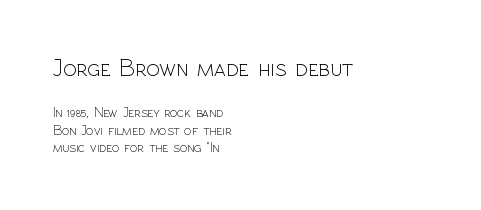
This rendering uses left alignment, leaving the right contour irregular. Horizontal bands of white between lines are of average thickness. This layout puts the oversized block above and the modest block below. You can tell it's not italic because the verticals are truly vertical. Is the stroke heavy? The answer is a plain regular-or-lighter.
